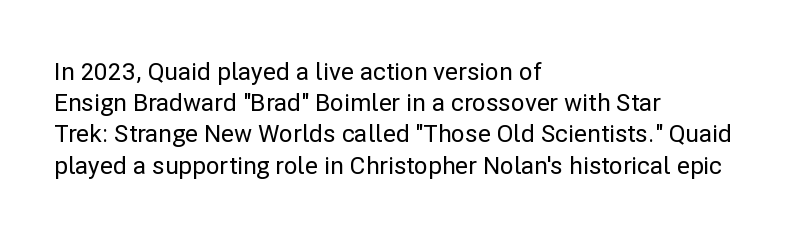
{"italic": "no", "underline": "no", "align": "left", "line_spacing": "normal", "line_spacing_ratio": 1.3, "letter_spacing": "normal", "letter_spacing_em": 0.0, "glyph_px": 24}
